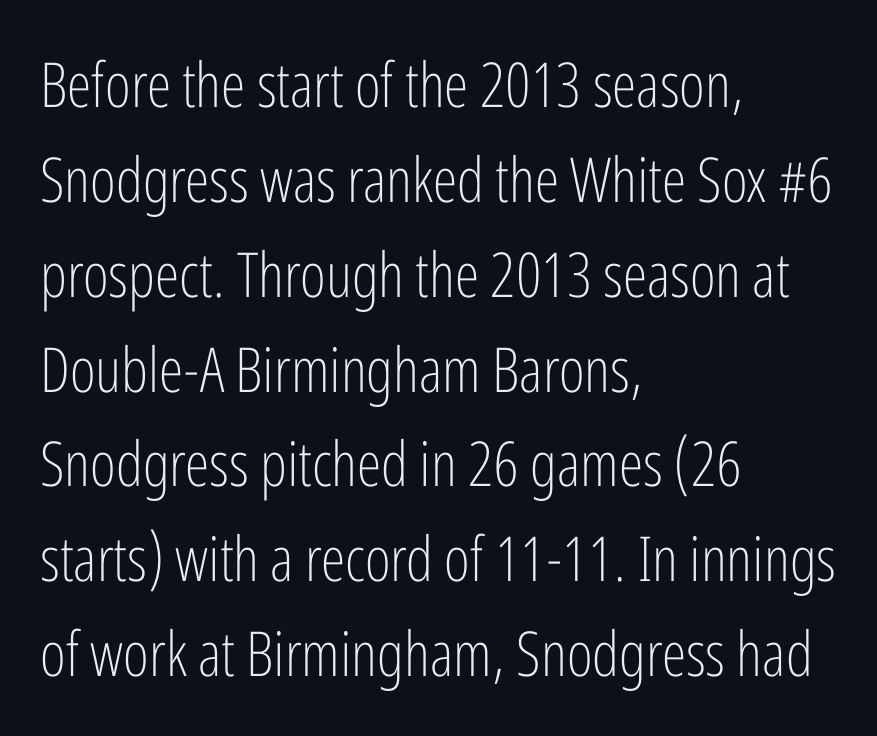
The image shows 62 px light, condensed sans-serif type, upright; set left-aligned, normal line spacing (1.53x), normal letter spacing, not underlined; low stroke contrast and a medium x-height.
